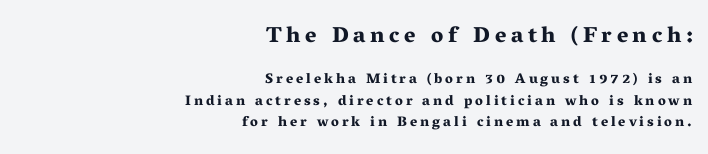
The image shows 22 px bold type, upright; set right-aligned, normal line spacing (1.53x), unusually wide letter spacing (+0.21 em), not underlined; the first (top) block is 1.57x larger.
